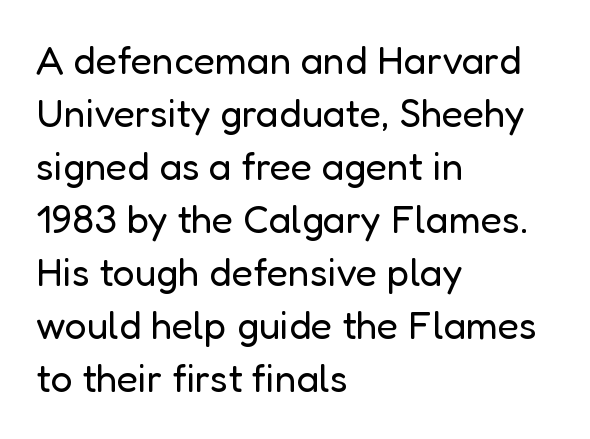
Nobody touched the tracking dial on this one. Ascenders rise straight up at ninety degrees. The typeface has the unassuming heft of standard copy or less. Reading down the column, the eye jumps a familiar distance to each next line. Spacing verdict: proportional, widths tailored to each character.
